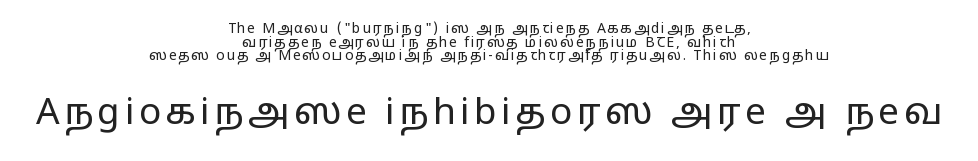
Think of a printed novel: that variable character pitch is what you see here. Casual observation: everything's sitting right in the middle. A typesetter would call this leading minimal, almost set solid. The type family on display is of the sans-serif kind.
